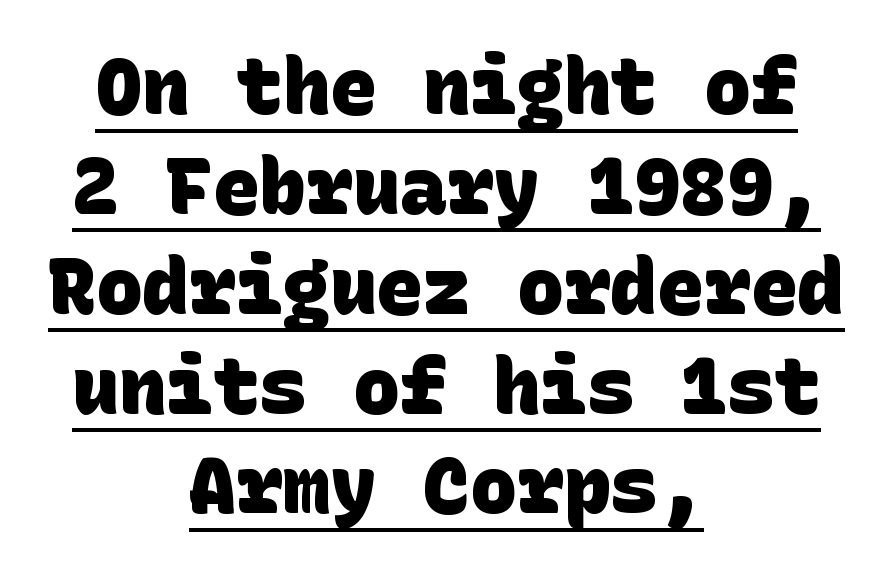
Default kerning and tracking; the words read as compact shapes. Honestly, the row spacing looks completely unremarkable. Looks like someone drew a line under every word here. The letters are bold, with thick, heavy strokes. These lines stack symmetrically, like a column narrowing and widening about its center. In terms of letterform style, serifs are entirely absent.
